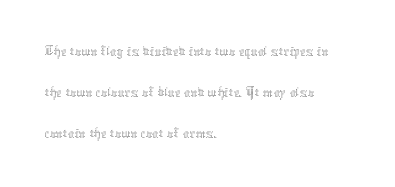
The image shows 32 px thin type, upright; set left-aligned, normal line spacing (1.28x), normal letter spacing, not underlined; medium stroke contrast and a medium x-height.
